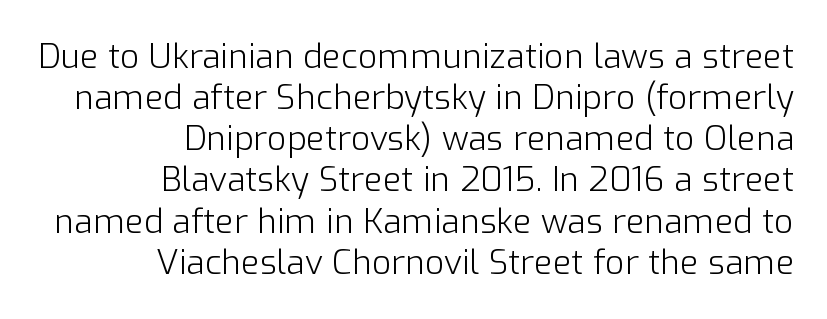
The image shows 34 px light sans-serif type, upright; set right-aligned, line spacing 1.21x, normal letter spacing, not underlined; low stroke contrast and a medium x-height.
